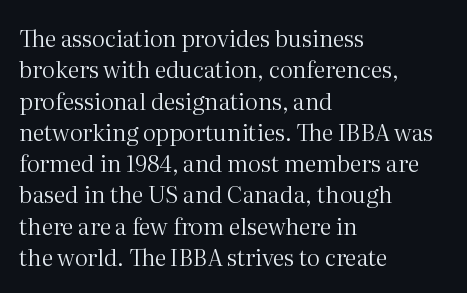
One glance says typical: line gaps are just what's usual. What stands out about the letter spacing? Nothing — it is the standard amount. This reads as an unemphasized weight, regular at the heaviest. The text block is weighted toward the left margin, trailing off unevenly rightward. Descender tails drop into unmarked territory. The specimen reads as upright at a glance.
